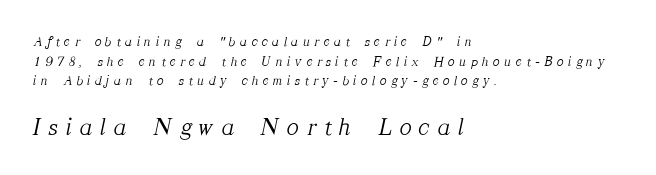
The image shows 25 px text type, italic (leaning right); set left-aligned, normal line spacing (1.41x), unusually wide letter spacing (+0.33 em), not underlined; the second (bottom) block is 1.79x larger.
